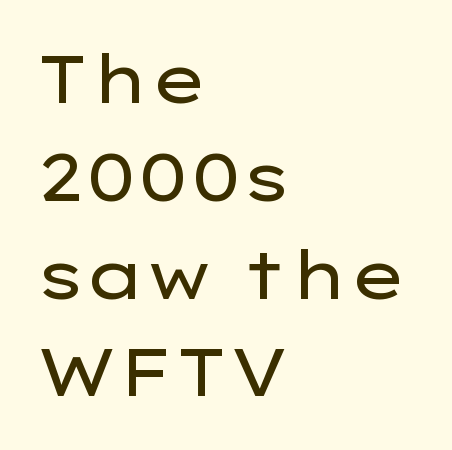
Normally led — the rows are evenly, conventionally spaced. The type family on display is of the sans-serif kind. Proportional: the letters do not fall into vertical columns. The face looks like a standard text weight, possibly lighter. Short and long lines alike share a common starting point at left. If you drew a line through each stem, it would be perfectly vertical.
